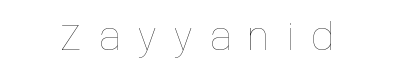
No chunkiness to these letters — they're not bold. Here the designer chose a conventional face with non-uniform glyph widths. Ordinary non-slanted type is in use. Any mark beneath the type? The region is blank. Students, note that the glyphs here are deliberately spaced far apart.
